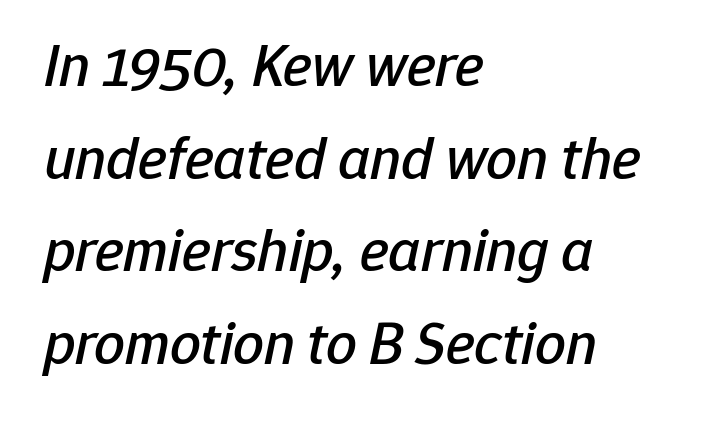
{"italic": "yes", "lean": "right", "slant_degrees": 12, "width": "normal", "stroke_contrast": "low", "x_height": "medium", "monospaced": "no", "underline": "no", "align": "left", "line_spacing": "normal", "line_spacing_ratio": 1.52, "letter_spacing": "normal", "letter_spacing_em": 0.0, "glyph_px": 61}
